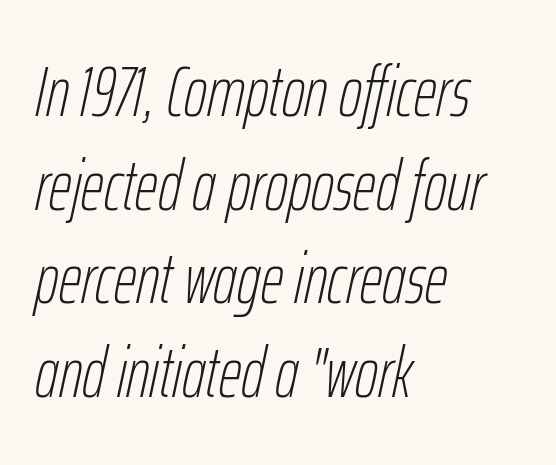
No heavy texture on the line: the type isn't bold. The foot of each line stays bare and open. Spacing verdict: proportional, widths tailored to each character. Between one letter and the next there's only the usual sliver of space. The rendering uses a moderate line-height, typical for paragraphs.
